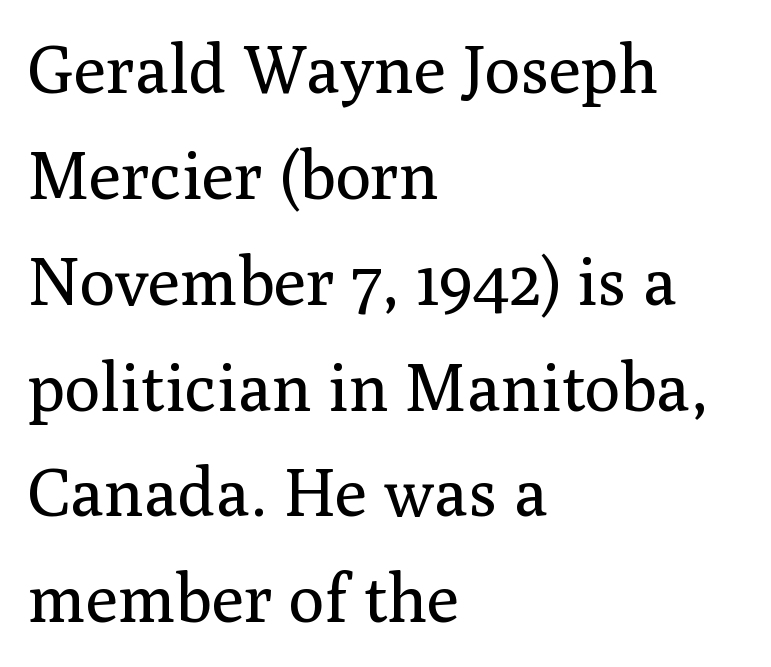
The image shows 67 px regular-weight serif type, upright; set left-aligned, normal line spacing (1.58x), normal letter spacing, not underlined; medium stroke contrast and a medium x-height.
